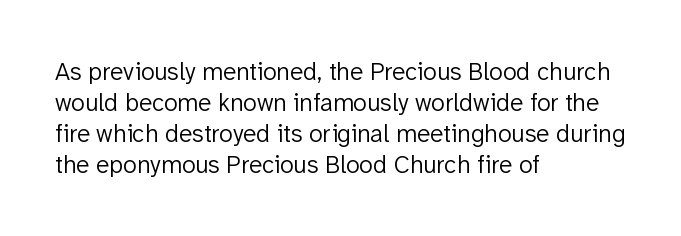
Q: Is the text bold? A: No.
Q: Is the text italic (slanted)? A: No, it is upright.
Q: Is the text underlined? A: No.
Q: How is the paragraph aligned? A: Left-aligned.
Q: Is the spacing between letters normal or unusually wide? A: Normal.
